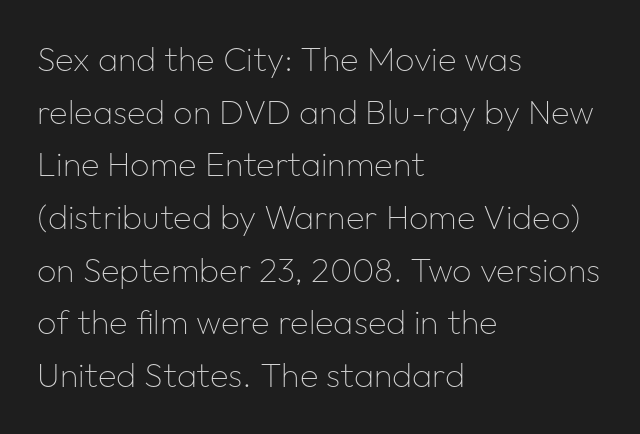
Q: Is the text bold? A: No.
Q: Is the text italic (slanted)? A: No, it is upright.
Q: Is the typeface a serif or a sans-serif typeface? A: Sans-serif.
Q: Is the text underlined? A: No.
Q: How is the paragraph aligned? A: Left-aligned.
Q: Is the spacing between letters normal or unusually wide? A: Normal.
Q: Is the spacing between lines tight, normal or loose? A: Normal.
Q: Width (condensed, normal, or wide)? A: Normal.
Q: Stroke contrast? A: Low.
Q: x-height? A: Medium.
Q: Monospaced? A: No.
